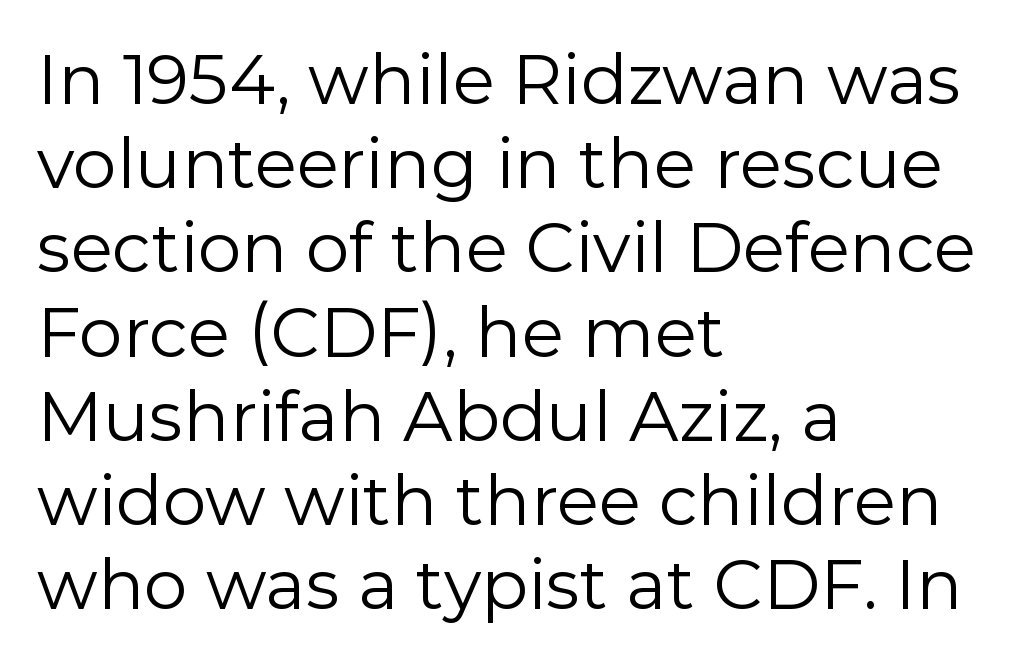
Here the designer chose a conventional face with non-uniform glyph widths. The typography opts for an upright posture over an oblique one. Reading down the block, your eye returns to a fixed left position each line. Descender tails drop into unmarked territory. This rendering leaves character spacing at its baseline value.
